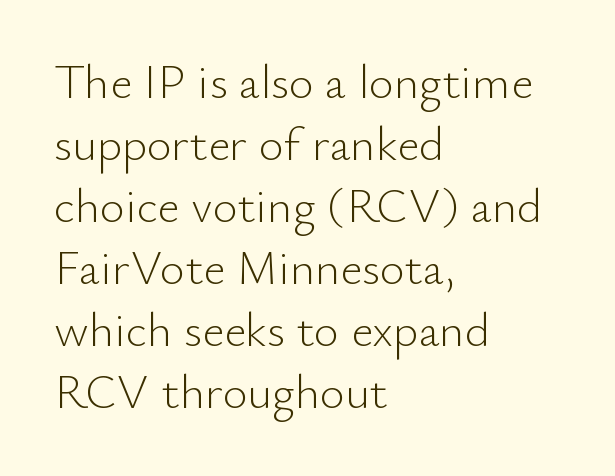
Nope, not italic — everything's standing straight. The face used here is a sans, in the tradition of grotesques and geometrics. Whoever set this chose a conventional vertical rhythm. Stems and bowls with no extra thickness — not bold.
